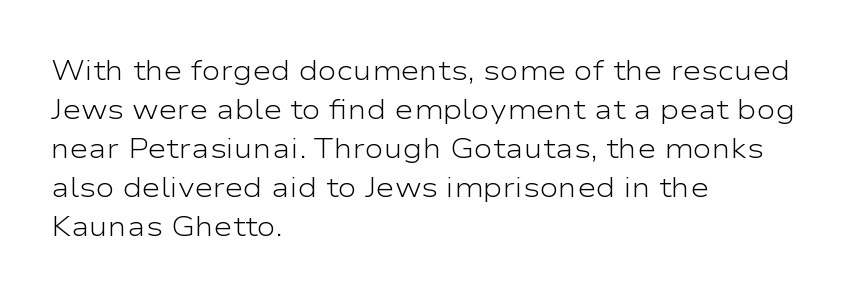
Q: Is the text bold? A: No.
Q: Is the text italic (slanted)? A: No, it is upright.
Q: Is the typeface a serif or a sans-serif typeface? A: Sans-serif.
Q: Is the text underlined? A: No.
Q: How is the paragraph aligned? A: Left-aligned.
Q: Is the spacing between letters normal or unusually wide? A: Normal.
Q: Is the spacing between lines tight, normal or loose? A: Normal.
Q: Width (condensed, normal, or wide)? A: Wide.
Q: Stroke contrast? A: Low.
Q: x-height? A: Medium.
Q: Monospaced? A: No.
